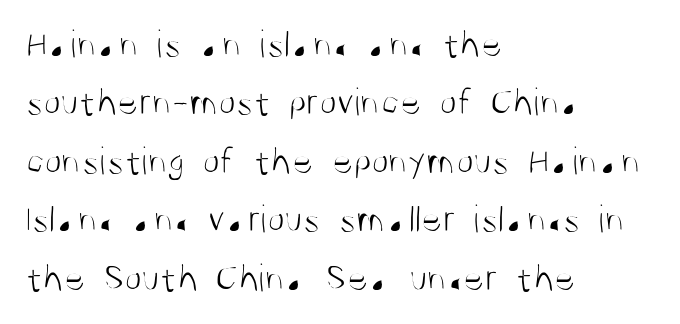
{"serif": "no", "italic": "no", "bold": "no", "weight": "light", "width": "condensed", "stroke_contrast": "medium", "x_height": "large", "monospaced": "no", "underline": "no", "align": "left", "line_spacing": "normal", "line_spacing_ratio": 1.46, "letter_spacing": "normal", "letter_spacing_em": 0.0, "glyph_px": 40}
